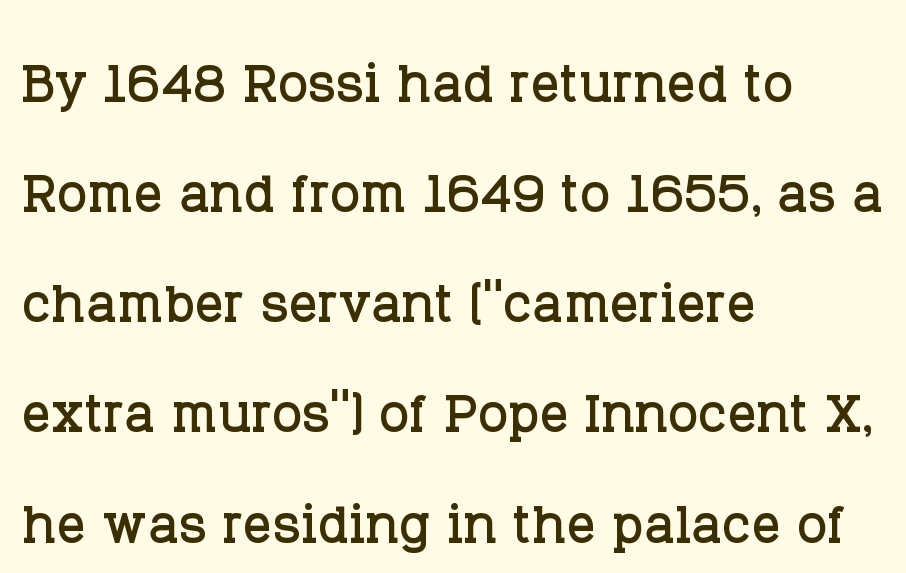
{"serif": "yes", "italic": "no", "width": "normal", "stroke_contrast": "low", "x_height": "large", "monospaced": "no", "underline": "no", "align": "left", "line_spacing": "normal", "line_spacing_ratio": 1.53, "letter_spacing": "normal", "letter_spacing_em": 0.0, "glyph_px": 72}
